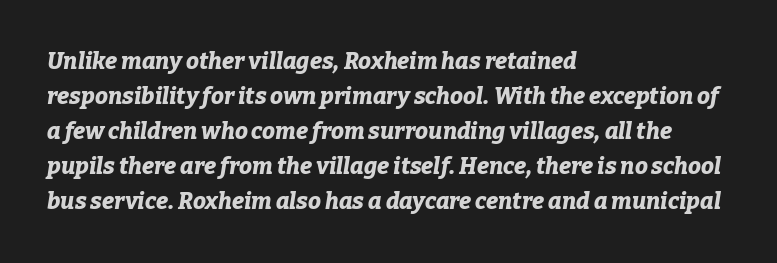
Q: Is the text bold? A: Yes.
Q: Is the text italic (slanted)? A: Yes, it leans right by about 9 degrees.
Q: Is the text underlined? A: No.
Q: How is the paragraph aligned? A: Left-aligned.
Q: Is the spacing between letters normal or unusually wide? A: Normal.
Q: Is the spacing between lines tight, normal or loose? A: Normal.
